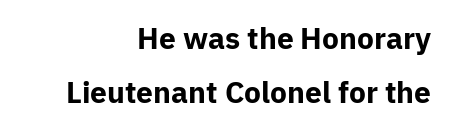
The image shows 30 px bold sans-serif type, upright; set right-aligned, line spacing 1.79x, normal letter spacing, not underlined; low stroke contrast and a medium x-height.
